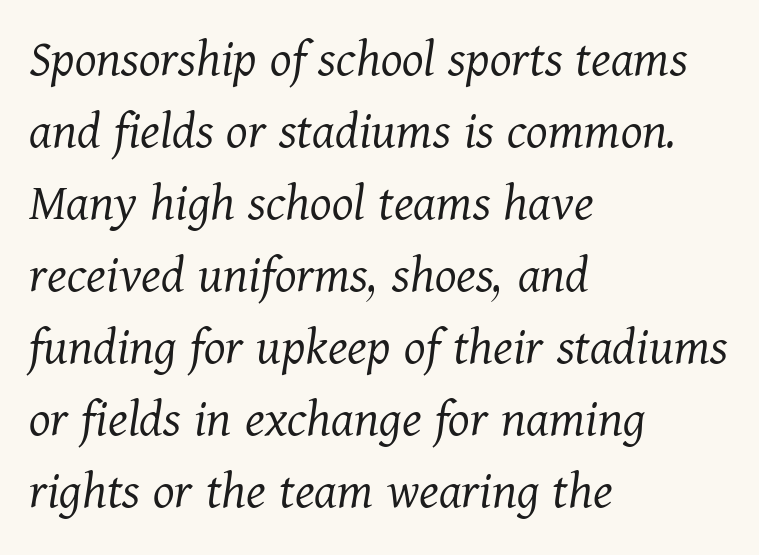
The image shows 55 px light serif type, italic (leaning right); set left-aligned, normal line spacing (1.31x), normal letter spacing, not underlined; medium stroke contrast and a medium x-height.
